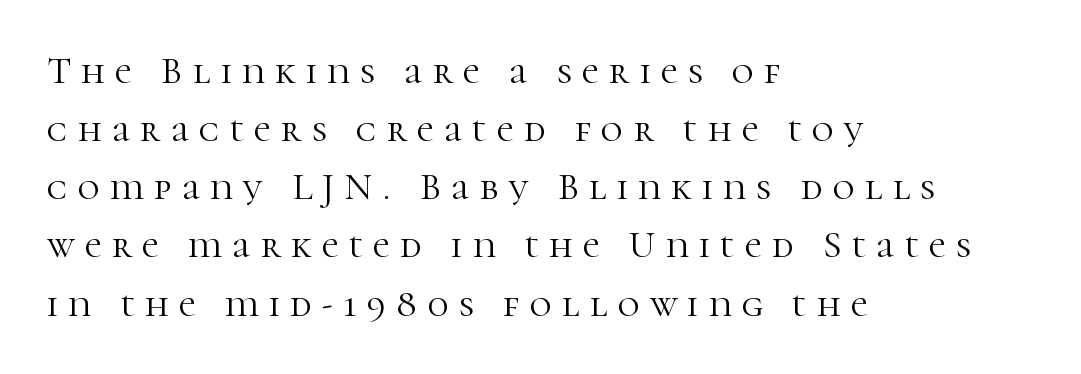
The space directly below the letters is spotless. Notice how descenders clear the ascenders below comfortably — that's standard leading. No chunkiness to these letters — they're not bold. Tall strokes in this sample are plumb rather than angled.
